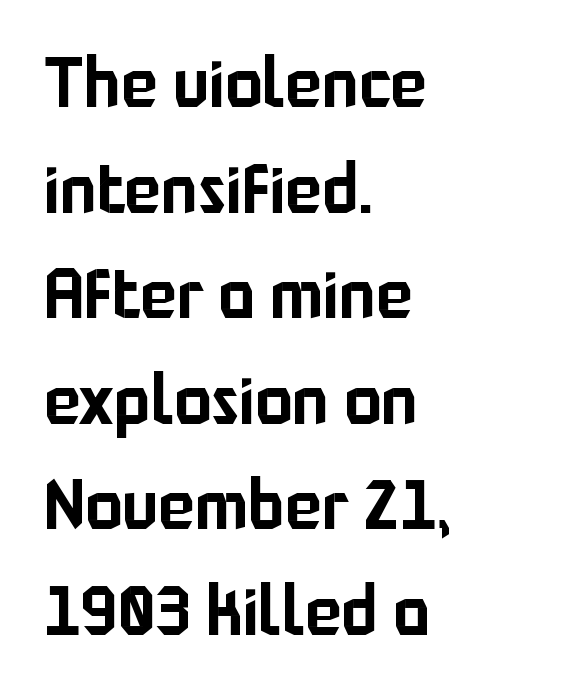
The image shows 69 px sans-serif type, upright; set left-aligned, normal line spacing (1.53x), normal letter spacing, not underlined; low stroke contrast and a medium x-height.
